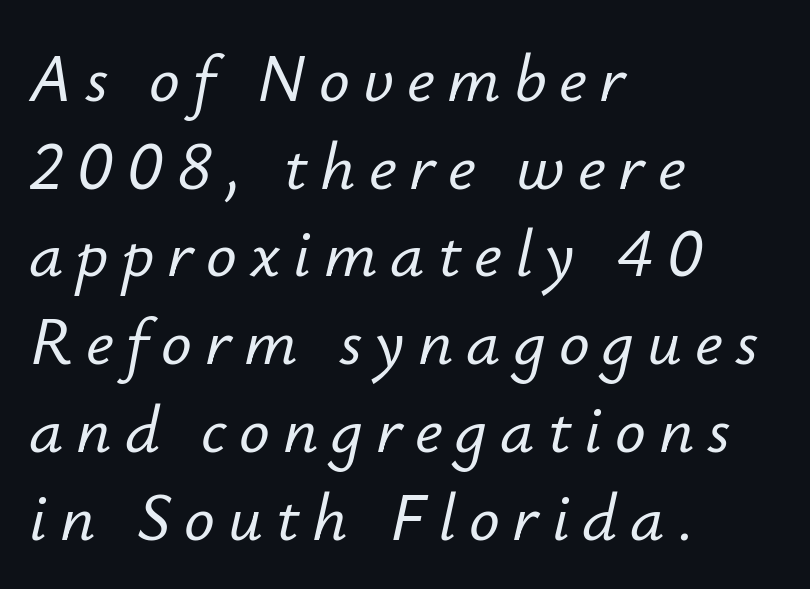
Q: Is the text italic (slanted)? A: Yes, it leans right by about 12 degrees.
Q: Is the text underlined? A: No.
Q: How is the paragraph aligned? A: Left-aligned.
Q: Is the spacing between lines tight, normal or loose? A: Normal.
Q: Width (condensed, normal, or wide)? A: Normal.
Q: Stroke contrast? A: Low.
Q: x-height? A: Small.
Q: Monospaced? A: No.
